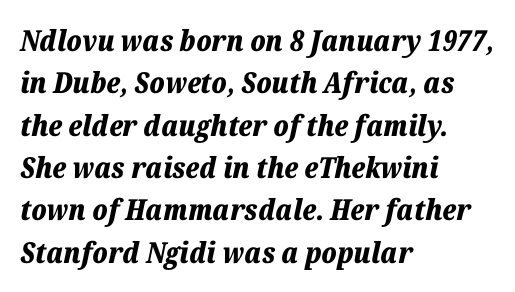
{"italic": "yes", "lean": "right", "slant_degrees": 12, "bold": "yes", "weight": "bold", "width": "normal", "stroke_contrast": "low", "x_height": "medium", "monospaced": "no", "underline": "no", "align": "left", "line_spacing": "normal", "line_spacing_ratio": 1.46, "letter_spacing": "normal", "letter_spacing_em": 0.0, "glyph_px": 29}
